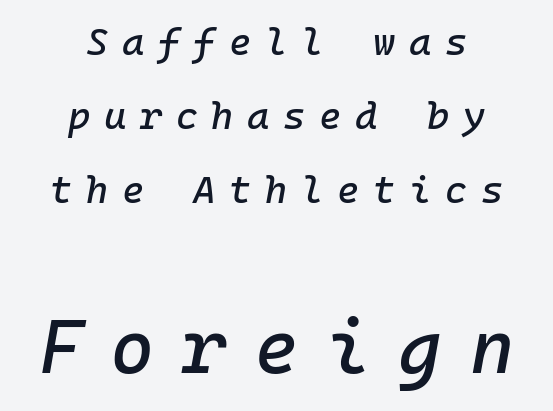
{"italic": "yes", "lean": "right", "slant_degrees": 10, "width": "normal", "stroke_contrast": "low", "x_height": "medium", "monospaced": "yes", "underline": "no", "align": "center", "line_spacing": "loose", "line_spacing_ratio": 1.95, "letter_spacing": "wide", "letter_spacing_em": 0.36, "larger_block": "second", "size_ratio": 2.0, "glyph_px": 76}
